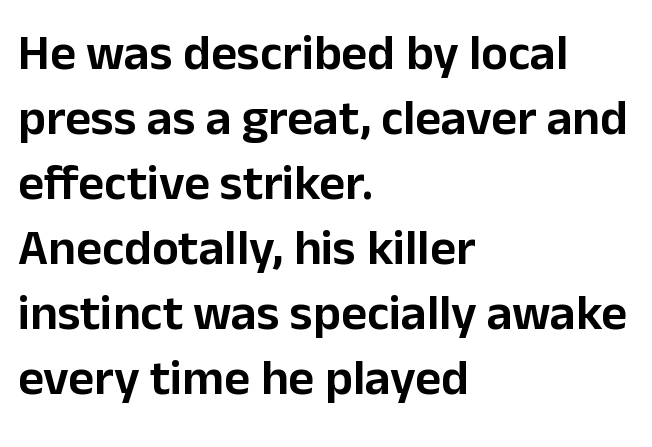
{"serif": "no", "italic": "no", "width": "normal", "stroke_contrast": "low", "x_height": "medium", "monospaced": "no", "underline": "no", "align": "left", "line_spacing": "normal", "line_spacing_ratio": 1.3, "letter_spacing": "normal", "letter_spacing_em": 0.0, "glyph_px": 50}
